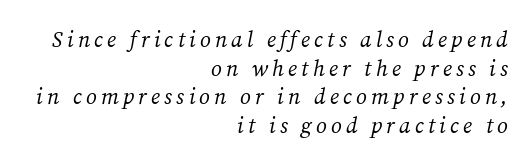
{"italic": "yes", "lean": "right", "slant_degrees": 12, "bold": "no", "underline": "no", "align": "right", "line_spacing": "normal", "line_spacing_ratio": 1.3, "glyph_px": 22}
